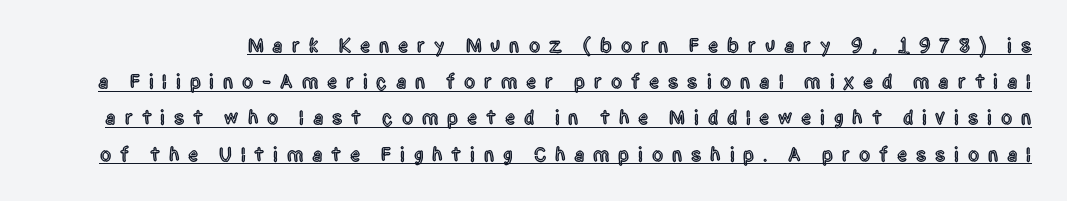
Tall strokes in this sample are plumb rather than angled. Beneath each row of characters lies a ruled line. Glyph-to-glyph distance is far greater than everyday printed text.
